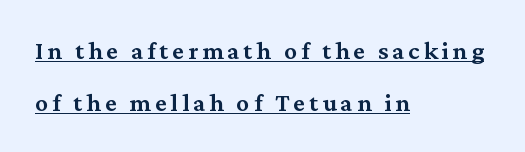
Q: Is the text bold? A: Semi-bold.
Q: Is the text italic (slanted)? A: No, it is upright.
Q: Is the text underlined? A: Yes.
Q: How is the paragraph aligned? A: Left-aligned.
Q: Is the spacing between lines tight, normal or loose? A: Loose.
